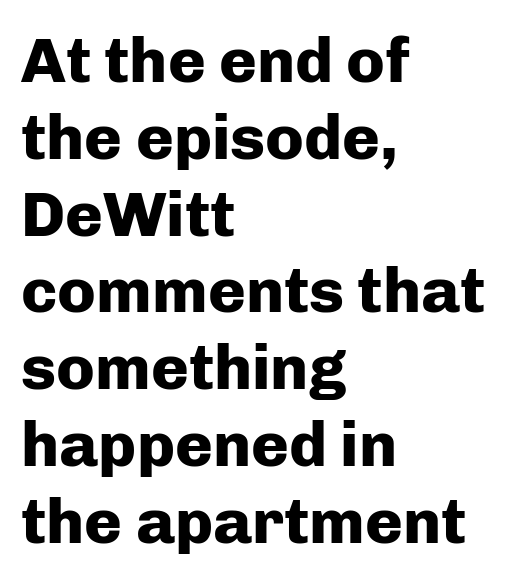
{"serif": "no", "italic": "no", "bold": "yes", "weight": "heavy", "width": "normal", "stroke_contrast": "low", "x_height": "medium", "monospaced": "no", "underline": "no", "align": "left", "line_spacing_ratio": 1.2, "letter_spacing": "normal", "letter_spacing_em": 0.0, "glyph_px": 64}
